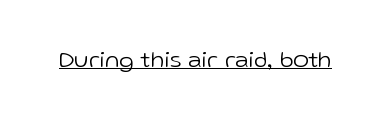
Underlined type. When letters stand straight like this, we call the style roman or upright. The line texture is even and compact thanks to regular tracking. The strokes carry an ordinary text weight at most.
